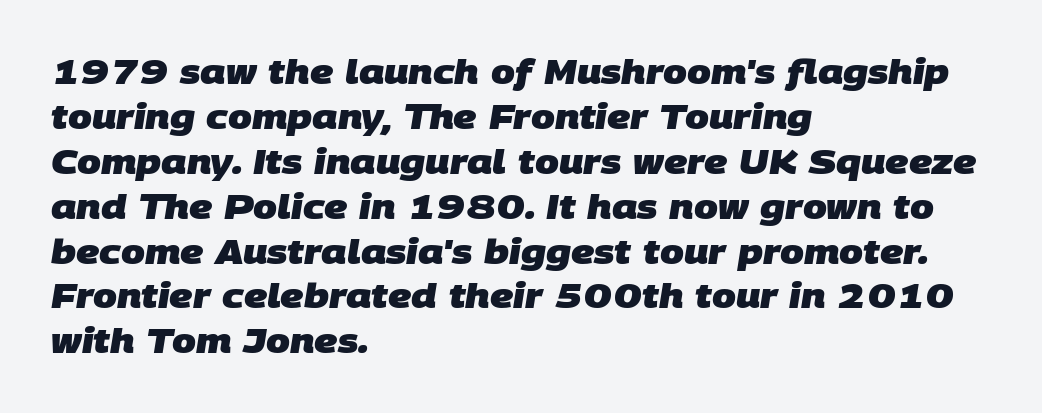
The image shows 34 px heavy sans-serif type; set left-aligned, normal line spacing (1.32x), normal letter spacing, not underlined; low stroke contrast and a large x-height.
